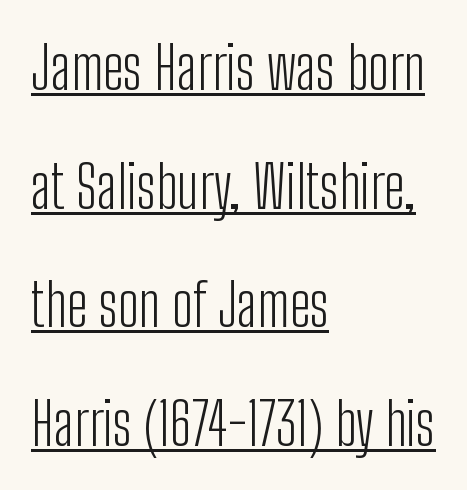
No heavy texture on the line: the type isn't bold. The typography opts for an upright posture over an oblique one. Every row of glyphs begins at an identical x-position on the left. The rendering keeps characters at their native spacing. Type style note: lacks serifs.
